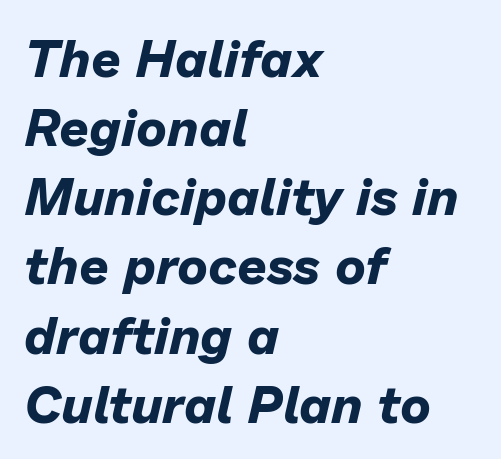
The image shows 52 px bold type, italic (leaning right); set left-aligned, normal line spacing (1.33x), normal letter spacing, not underlined; low stroke contrast and a medium x-height.
